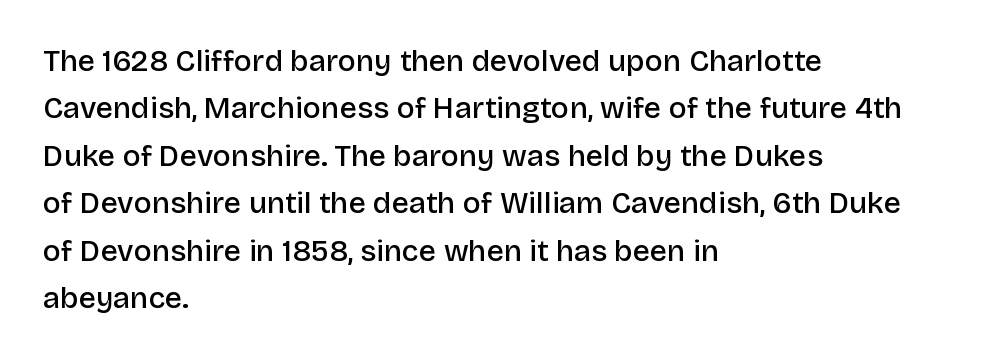
Q: Is the text bold? A: Semi-bold.
Q: Is the text italic (slanted)? A: No, it is upright.
Q: Is the typeface a serif or a sans-serif typeface? A: Sans-serif.
Q: Is the text underlined? A: No.
Q: How is the paragraph aligned? A: Left-aligned.
Q: Is the spacing between letters normal or unusually wide? A: Normal.
Q: Is the spacing between lines tight, normal or loose? A: Normal.
Q: Width (condensed, normal, or wide)? A: Normal.
Q: Stroke contrast? A: Low.
Q: x-height? A: Large.
Q: Monospaced? A: No.
